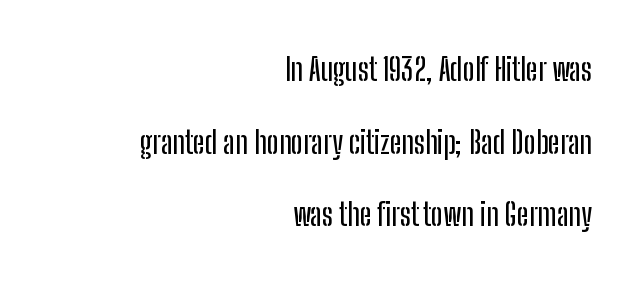
The passage shown has conventional tracking throughout. Look at the bottom of the vertical strokes: they stop flat, with no serifs. Does the leading feel generous? Absolutely, it's lavish. The axis of the letterforms is exactly vertical. Anything drawn beneath the words? Only blank space.
